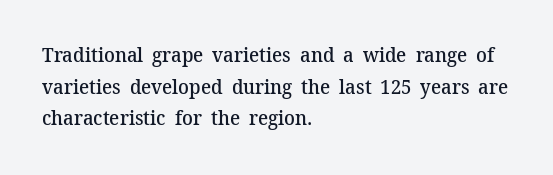
Q: Is the text bold? A: Semi-bold.
Q: Is the text italic (slanted)? A: No, it is upright.
Q: Is the text underlined? A: No.
Q: How is the paragraph aligned? A: Left-aligned.
Q: Is the spacing between letters normal or unusually wide? A: Normal.
Q: Is the spacing between lines tight, normal or loose? A: Normal.
